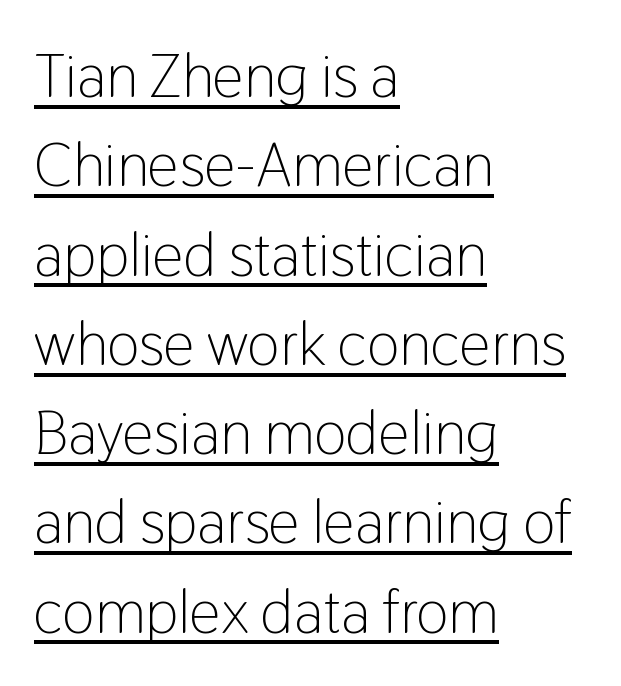
Q: Is the text bold? A: No.
Q: Is the text italic (slanted)? A: No, it is upright.
Q: Is the typeface a serif or a sans-serif typeface? A: Sans-serif.
Q: Is the text underlined? A: Yes.
Q: How is the paragraph aligned? A: Left-aligned.
Q: Is the spacing between letters normal or unusually wide? A: Normal.
Q: Is the spacing between lines tight, normal or loose? A: Normal.
Q: Width (condensed, normal, or wide)? A: Condensed.
Q: Stroke contrast? A: Low.
Q: x-height? A: Medium.
Q: Monospaced? A: No.
